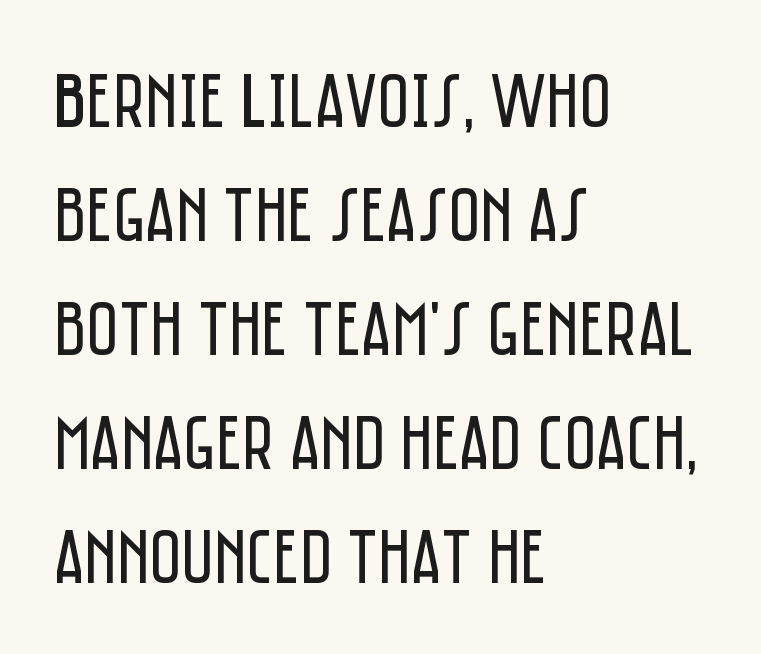
The image shows 78 px regular-weight, condensed sans-serif type, upright; set left-aligned, normal line spacing (1.46x), normal letter spacing, not underlined; low stroke contrast and a large x-height.
